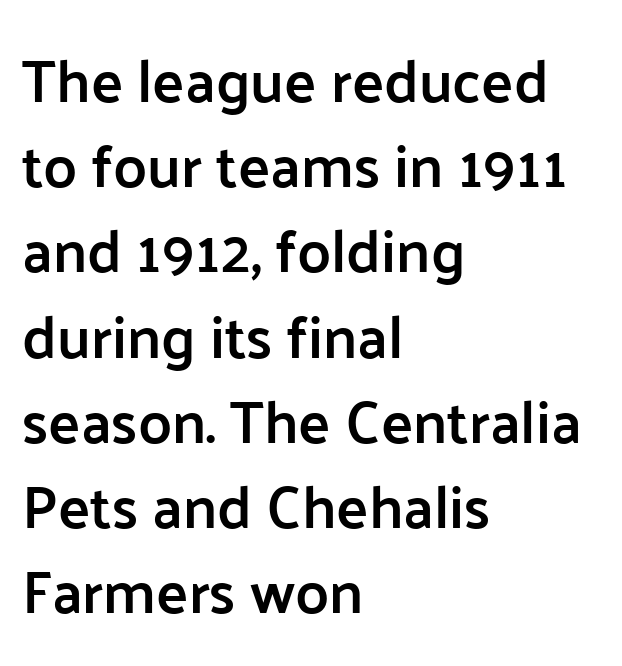
Q: Is the text bold? A: Semi-bold.
Q: Is the text italic (slanted)? A: No, it is upright.
Q: Is the typeface a serif or a sans-serif typeface? A: Sans-serif.
Q: Is the text underlined? A: No.
Q: How is the paragraph aligned? A: Left-aligned.
Q: Is the spacing between letters normal or unusually wide? A: Normal.
Q: Is the spacing between lines tight, normal or loose? A: Normal.
Q: Width (condensed, normal, or wide)? A: Normal.
Q: Stroke contrast? A: Low.
Q: x-height? A: Medium.
Q: Monospaced? A: No.
